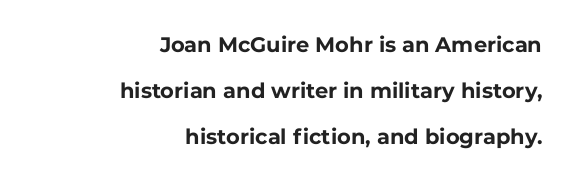
{"italic": "no", "bold": "yes", "underline": "no", "align": "right", "line_spacing": "loose", "line_spacing_ratio": 2.2, "letter_spacing": "normal", "letter_spacing_em": 0.0, "glyph_px": 21}
